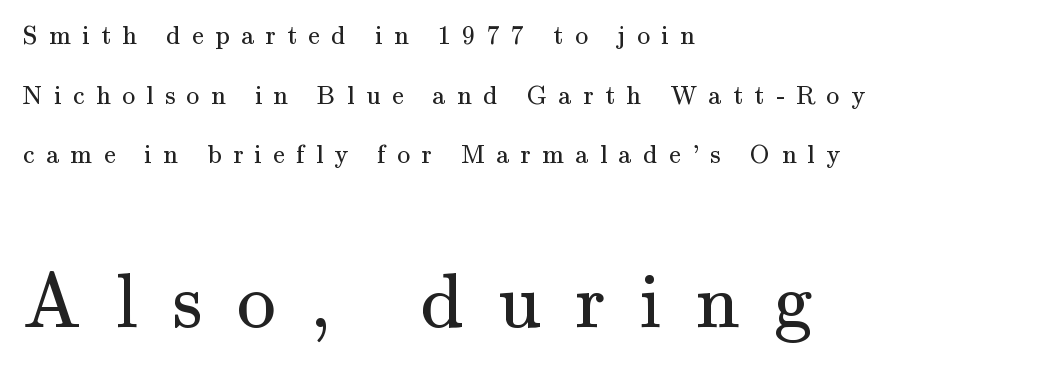
Is this a heavy cut? Hardly; it is regular or lighter. The following chunk of copy outweighs the initial chunk in type size. Check under the words: just untouched page. To sum up the face: it has serifs. A typesetter would call this leading open, well beyond the default.
